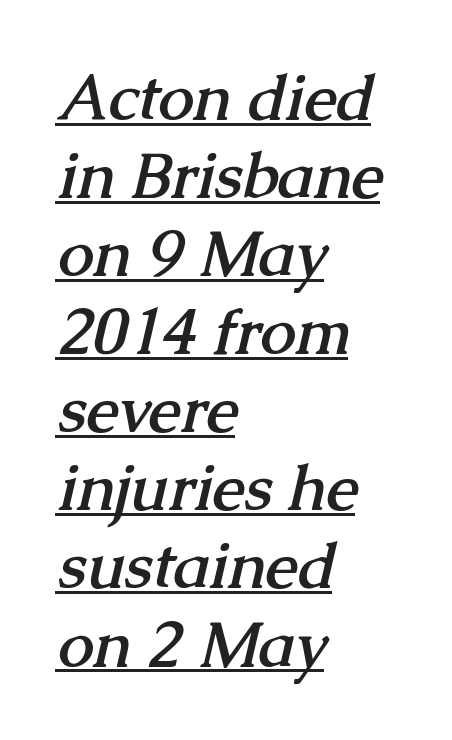
{"serif": "yes", "bold": "yes", "weight": "semibold", "width": "normal", "stroke_contrast": "medium", "x_height": "medium", "monospaced": "no", "underline": "yes", "align": "left", "line_spacing_ratio": 1.22, "letter_spacing": "normal", "letter_spacing_em": 0.0, "glyph_px": 64}
